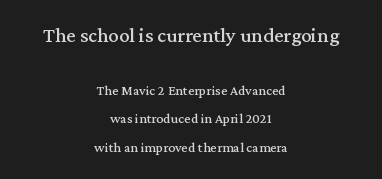
Lines of text with bare space underneath. Look at the glyph heights: the upper group is clearly the bigger setting. The line texture is even and compact thanks to regular tracking. Rendered with straight, roman letterforms. A student would call this center alignment; a typographer would say set centered. Each new line begins a long way beneath the previous one.
